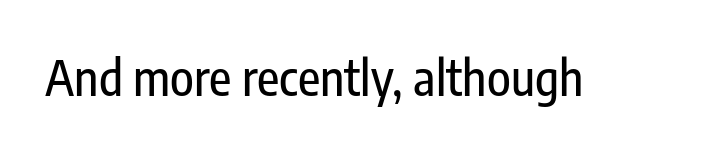
The line texture is even and compact thanks to regular tracking. When letters stand straight like this, we call the style roman or upright. A typesetter would label this face a sans. The letters advance in unequal steps, a hallmark of proportional type.
